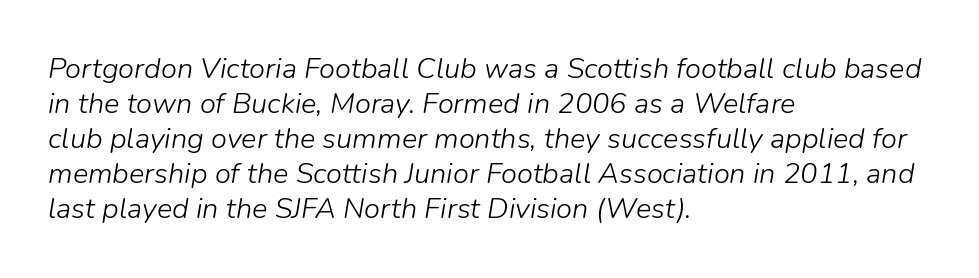
{"italic": "yes", "lean": "right", "slant_degrees": 9, "bold": "no", "weight": "light", "width": "normal", "stroke_contrast": "low", "x_height": "medium", "monospaced": "no", "underline": "no", "align": "left", "line_spacing_ratio": 1.21, "letter_spacing": "normal", "letter_spacing_em": 0.0, "glyph_px": 29}
